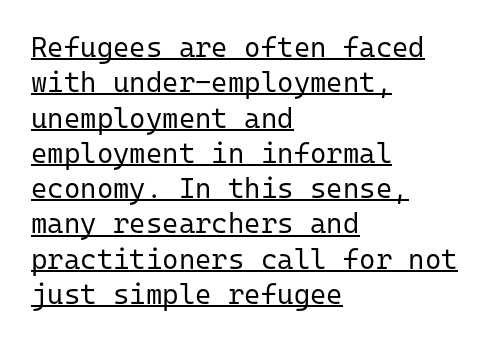
{"serif": "no", "italic": "no", "bold": "no", "weight": "regular", "width": "normal", "stroke_contrast": "low", "x_height": "medium", "monospaced": "yes", "underline": "yes", "align": "left", "line_spacing": "normal", "line_spacing_ratio": 1.26, "letter_spacing": "normal", "letter_spacing_em": 0.0, "glyph_px": 28}
